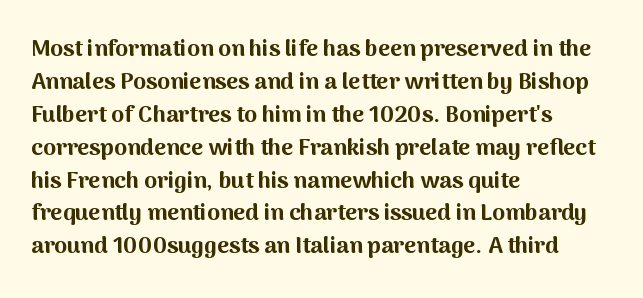
The image shows 23 px bold type, upright; set left-aligned, normal line spacing (1.43x), normal letter spacing, not underlined.
